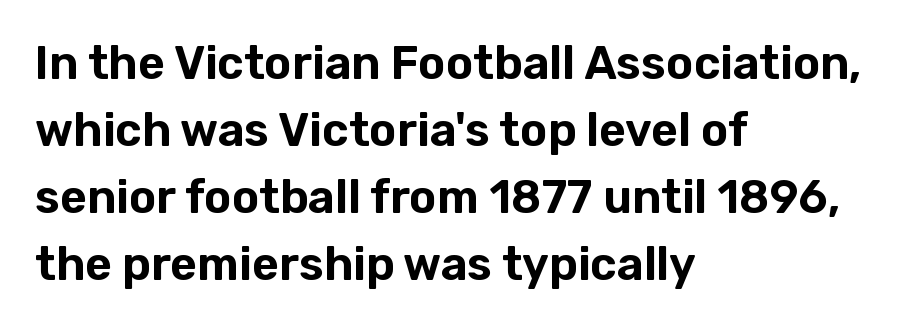
The image shows 46 px sans-serif type, upright; set left-aligned, normal line spacing (1.46x), normal letter spacing, not underlined; low stroke contrast and a medium x-height.
